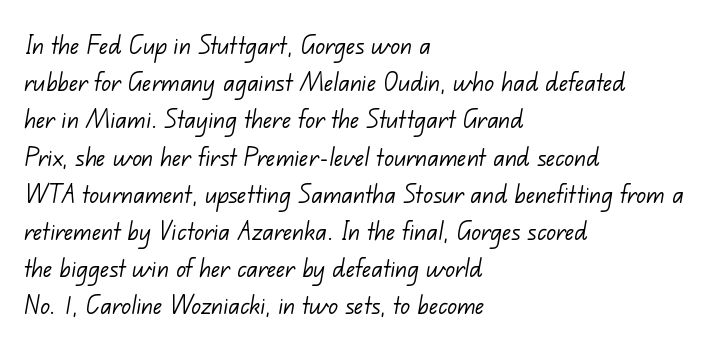
Q: Is the text bold? A: No.
Q: Is the typeface a serif or a sans-serif typeface? A: Sans-serif.
Q: Is the text underlined? A: No.
Q: How is the paragraph aligned? A: Left-aligned.
Q: Is the spacing between letters normal or unusually wide? A: Normal.
Q: Width (condensed, normal, or wide)? A: Normal.
Q: Stroke contrast? A: Low.
Q: x-height? A: Small.
Q: Monospaced? A: No.
